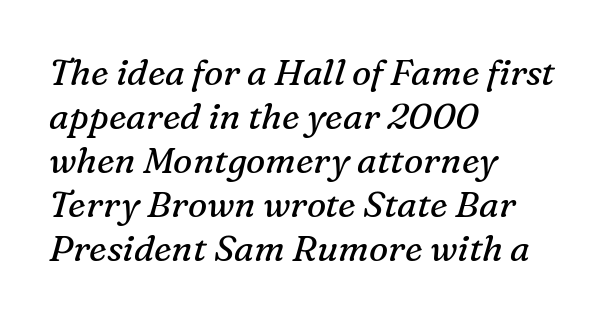
The image shows 36 px regular-weight serif type, italic (leaning right); set left-aligned, line spacing 1.22x, normal letter spacing, not underlined; medium stroke contrast and a medium x-height.
